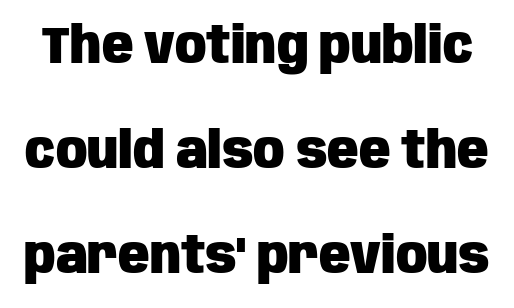
Q: Is the text bold? A: Yes.
Q: Is the text italic (slanted)? A: No, it is upright.
Q: Is the typeface a serif or a sans-serif typeface? A: Sans-serif.
Q: Is the text underlined? A: No.
Q: Is the spacing between letters normal or unusually wide? A: Normal.
Q: Is the spacing between lines tight, normal or loose? A: Loose.
Q: Width (condensed, normal, or wide)? A: Condensed.
Q: Stroke contrast? A: Low.
Q: x-height? A: Large.
Q: Monospaced? A: No.
